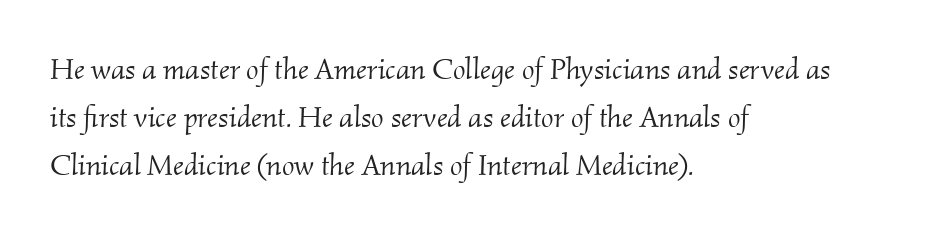
Q: Is the text bold? A: No.
Q: Is the text italic (slanted)? A: Yes, it leans right by about 2 degrees.
Q: Is the typeface a serif or a sans-serif typeface? A: Serif.
Q: Is the text underlined? A: No.
Q: How is the paragraph aligned? A: Left-aligned.
Q: Is the spacing between letters normal or unusually wide? A: Normal.
Q: Is the spacing between lines tight, normal or loose? A: Normal.
Q: Width (condensed, normal, or wide)? A: Normal.
Q: Stroke contrast? A: Medium.
Q: x-height? A: Small.
Q: Monospaced? A: No.
